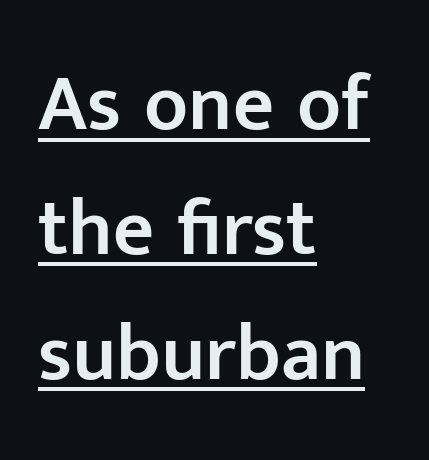
{"serif": "no", "italic": "no", "bold": "semi", "weight": "semibold", "width": "normal", "stroke_contrast": "low", "x_height": "medium", "monospaced": "no", "underline": "yes", "align": "left", "line_spacing": "normal", "line_spacing_ratio": 1.56, "letter_spacing": "normal", "letter_spacing_em": 0.0, "glyph_px": 80}
